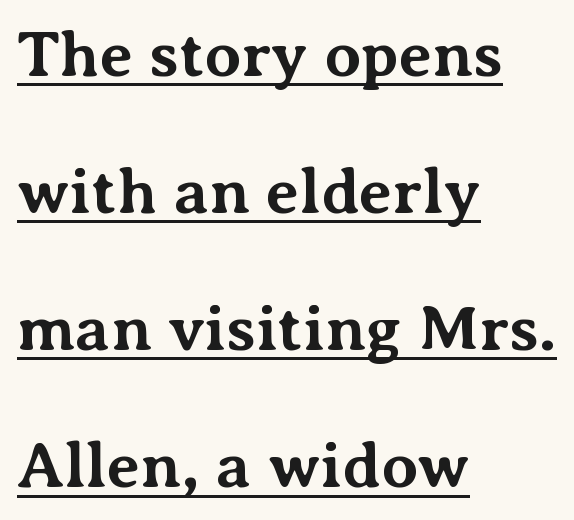
{"serif": "yes", "italic": "no", "bold": "yes", "weight": "bold", "width": "normal", "stroke_contrast": "medium", "x_height": "medium", "monospaced": "no", "underline": "yes", "align": "left", "line_spacing": "loose", "line_spacing_ratio": 2.11, "letter_spacing": "normal", "letter_spacing_em": 0.0, "glyph_px": 65}
